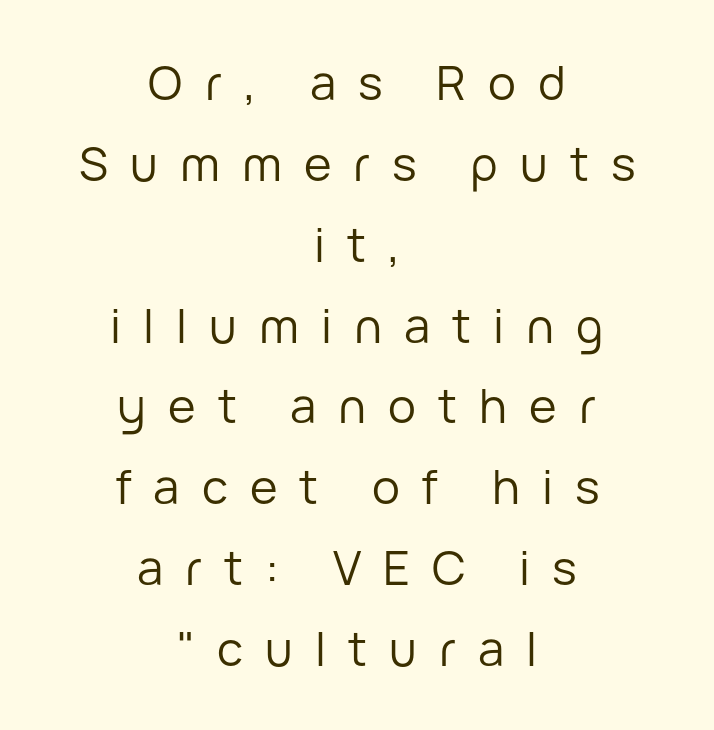
{"serif": "no", "italic": "no", "bold": "no", "weight": "regular", "width": "normal", "stroke_contrast": "low", "x_height": "medium", "monospaced": "no", "underline": "no", "align": "center", "line_spacing_ratio": 1.72, "letter_spacing": "wide", "letter_spacing_em": 0.47, "glyph_px": 47}
